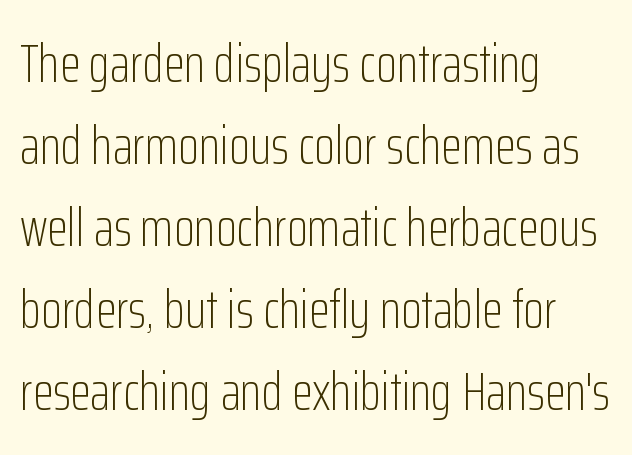
{"serif": "no", "italic": "no", "bold": "no", "weight": "light", "width": "condensed", "stroke_contrast": "low", "x_height": "medium", "monospaced": "no", "underline": "no", "align": "left", "line_spacing": "normal", "line_spacing_ratio": 1.52, "letter_spacing": "normal", "letter_spacing_em": 0.0, "glyph_px": 54}
